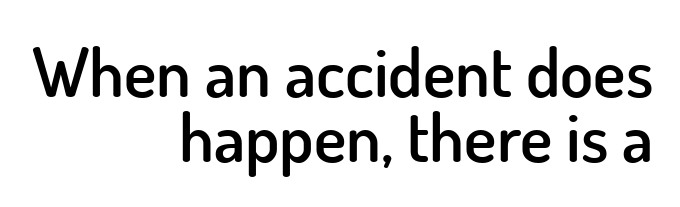
Q: Is the text bold? A: Semi-bold.
Q: Is the text italic (slanted)? A: No, it is upright.
Q: Is the typeface a serif or a sans-serif typeface? A: Sans-serif.
Q: Is the text underlined? A: No.
Q: How is the paragraph aligned? A: Right-aligned.
Q: Is the spacing between letters normal or unusually wide? A: Normal.
Q: Is the spacing between lines tight, normal or loose? A: Tight.
Q: Width (condensed, normal, or wide)? A: Normal.
Q: Stroke contrast? A: Low.
Q: x-height? A: Small.
Q: Monospaced? A: No.
